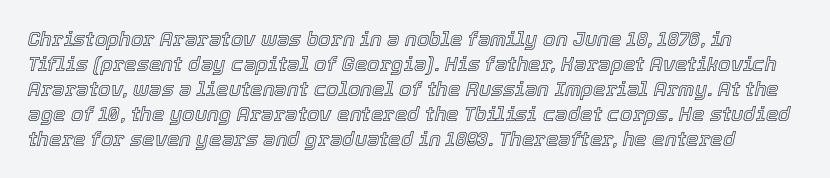
The image shows 20 px text type, italic (leaning right); set normal line spacing (1.25x), normal letter spacing, not underlined.
